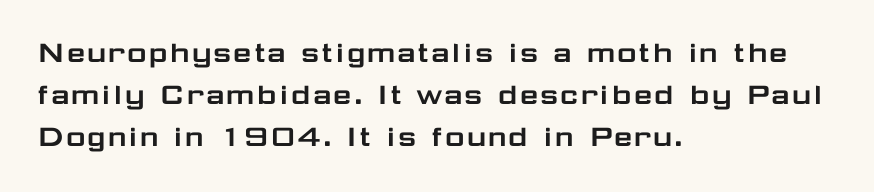
Q: Is the text italic (slanted)? A: No, it is upright.
Q: Is the typeface a serif or a sans-serif typeface? A: Sans-serif.
Q: Is the text underlined? A: No.
Q: How is the paragraph aligned? A: Left-aligned.
Q: Is the spacing between letters normal or unusually wide? A: Normal.
Q: Width (condensed, normal, or wide)? A: Wide.
Q: Stroke contrast? A: Low.
Q: x-height? A: Medium.
Q: Monospaced? A: No.
